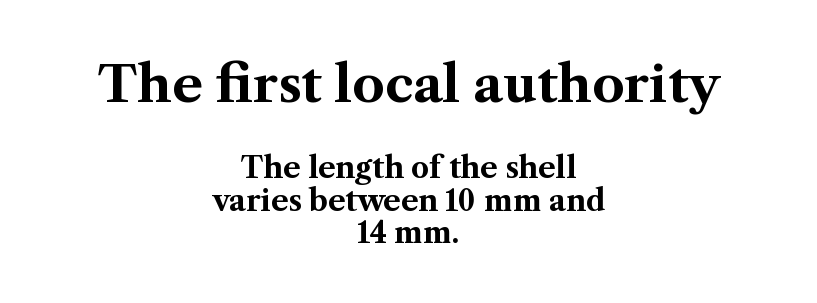
The image shows 51 px bold serif type, upright; set centered, tight line spacing (1.11x), normal letter spacing, not underlined; the first (top) block is 1.76x larger; medium stroke contrast and a medium x-height.
